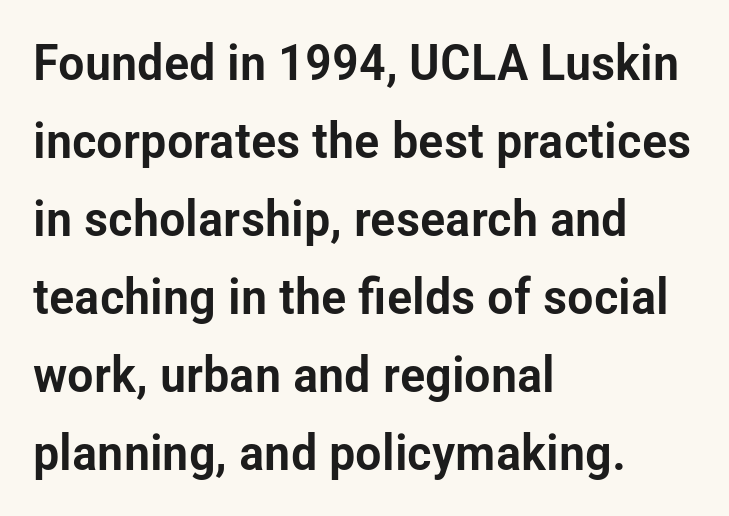
{"serif": "no", "italic": "no", "width": "condensed", "stroke_contrast": "low", "x_height": "medium", "monospaced": "no", "underline": "no", "align": "left", "line_spacing": "normal", "line_spacing_ratio": 1.56, "letter_spacing": "normal", "letter_spacing_em": 0.0, "glyph_px": 50}
